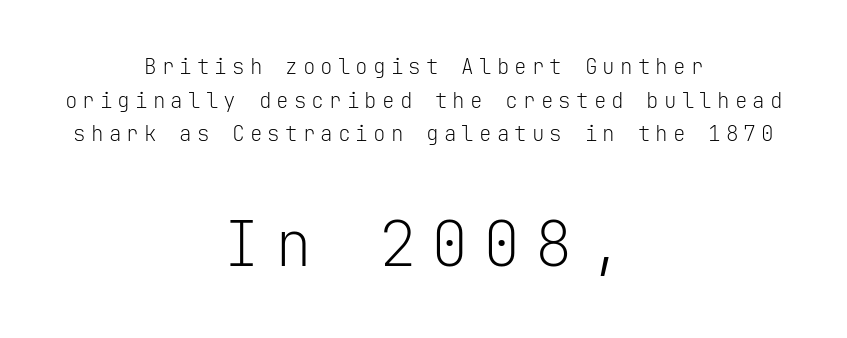
The paragraph has two soft edges and a firm central axis. These lines sit exactly where default settings would place them. The passage shown is not underscored anywhere. Fixed-width glyphs throughout — classic coding-font behaviour. Stems and bowls with no extra thickness — not bold. Note: no serifs on the glyphs.
